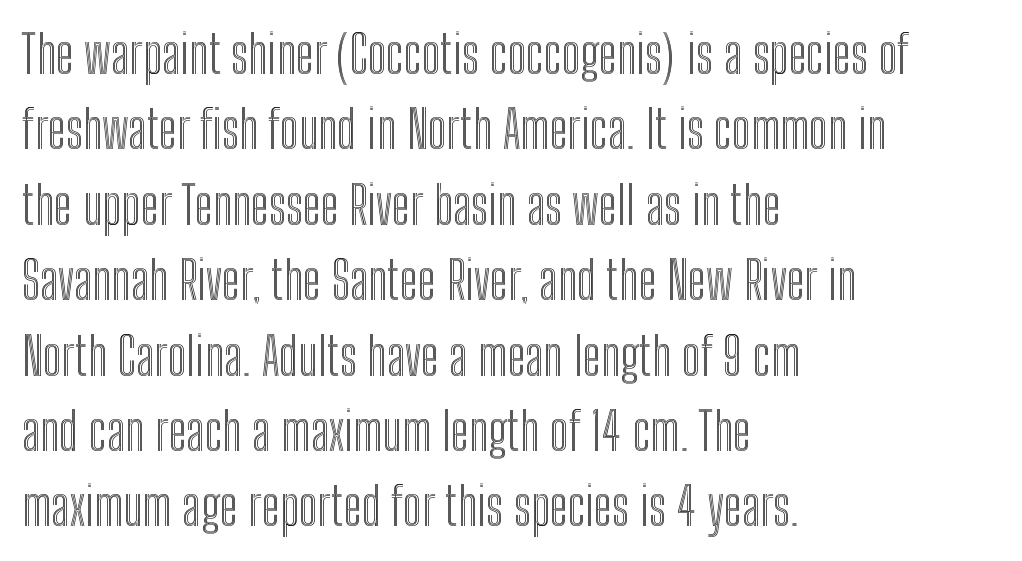
Q: Is the text italic (slanted)? A: No, it is upright.
Q: Is the text underlined? A: No.
Q: How is the paragraph aligned? A: Left-aligned.
Q: Is the spacing between letters normal or unusually wide? A: Normal.
Q: Is the spacing between lines tight, normal or loose? A: Normal.
Q: Width (condensed, normal, or wide)? A: Condensed.
Q: x-height? A: Medium.
Q: Monospaced? A: No.
